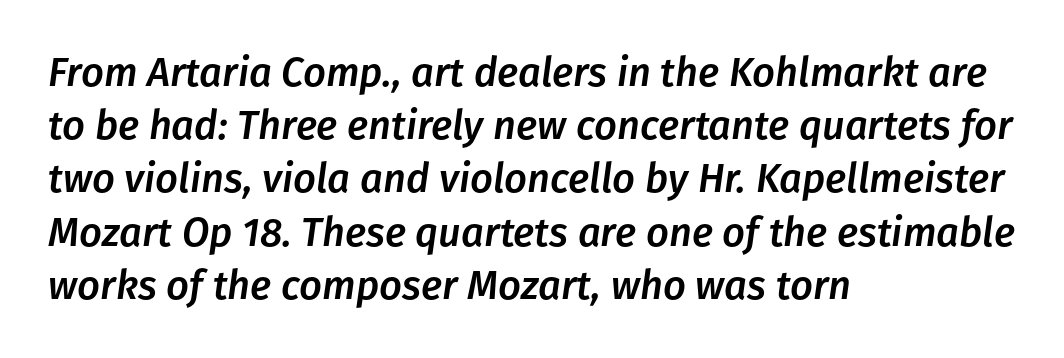
The image shows 40 px text type, italic (leaning right); set left-aligned, normal line spacing (1.33x), normal letter spacing, not underlined; low stroke contrast and a medium x-height.
